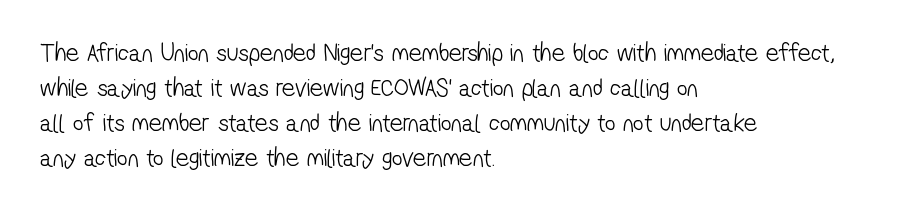
Q: Is the text bold? A: No.
Q: Is the text underlined? A: No.
Q: How is the paragraph aligned? A: Left-aligned.
Q: Is the spacing between letters normal or unusually wide? A: Normal.
Q: Is the spacing between lines tight, normal or loose? A: Normal.
